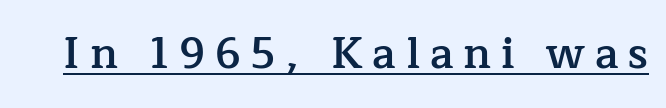
The image shows 43 px semibold serif type, upright; set unusually wide letter spacing (+0.23 em), underlined; low stroke contrast and a medium x-height.
